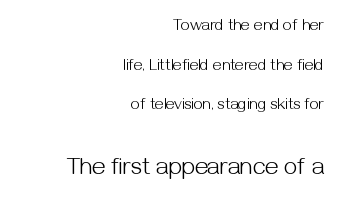
{"italic": "no", "bold": "no", "underline": "no", "align": "right", "line_spacing": "loose", "line_spacing_ratio": 2.47, "letter_spacing": "normal", "letter_spacing_em": 0.0, "larger_block": "second", "size_ratio": 1.5, "glyph_px": 24}
